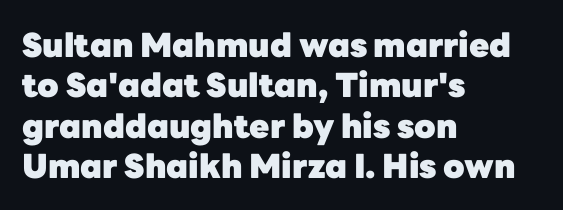
The sample has been set heavy, in full bold. These lines are set flush left with a ragged right edge. The letters sit at their default tracking, neither squeezed nor spread. Character widths vary here, with narrow letters taking less room than wide ones. Style check: upright. Only glyphs here, with clear space below each row.
